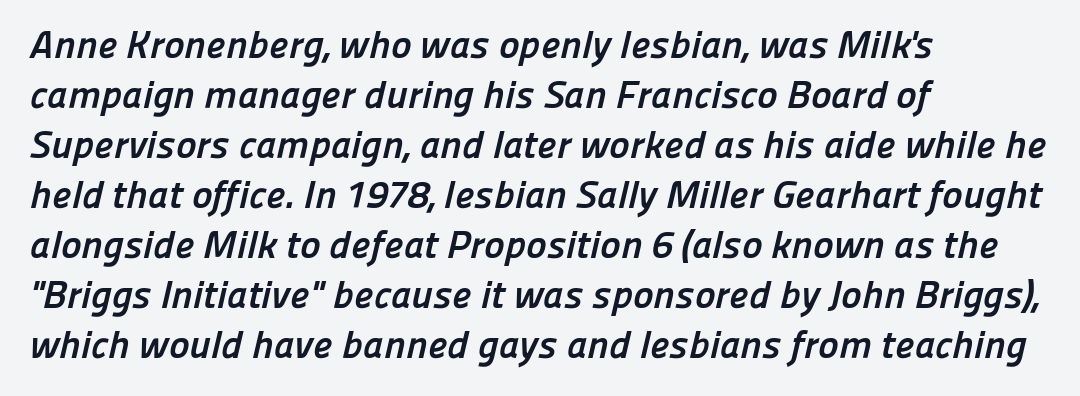
The image shows 39 px semibold sans-serif type; set left-aligned, normal line spacing (1.28x), normal letter spacing, not underlined; low stroke contrast and a medium x-height.
